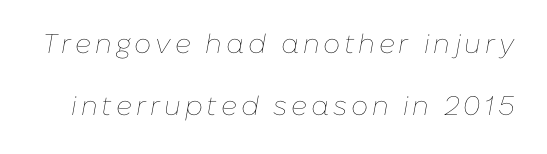
The image shows 27 px text type, italic (leaning right); set loose line spacing (2.29x), not underlined.
